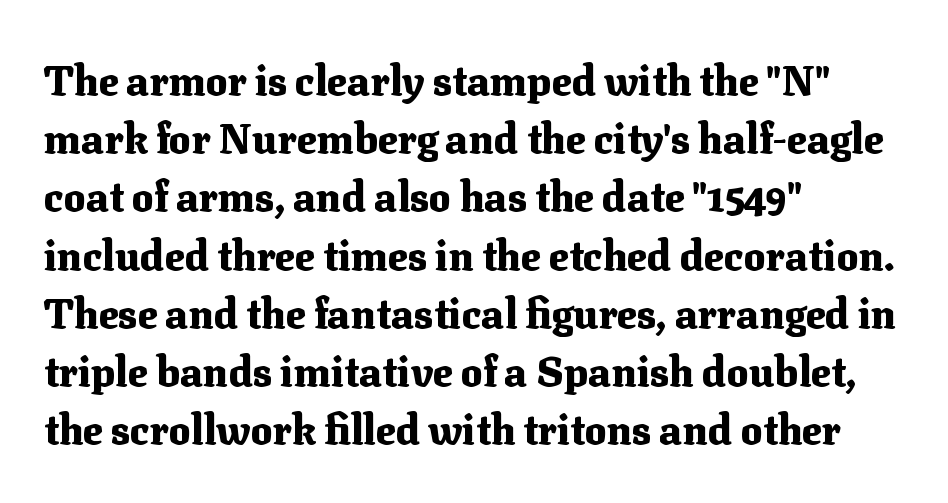
Italic? Not at all — the glyphs are vertical. Horizontal bands of white between lines are of average thickness. Does the copy run flush right? No — it runs flush left. Tracking value appears to be zero — textbook default spacing. You could not count columns in this text — the font is proportionally spaced.
